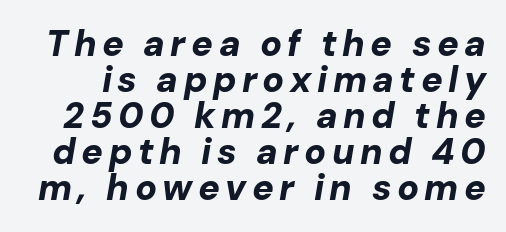
The strip under each line holds only bare page. Is this a fixed-width face? No — the glyphs have proportional, varying widths. You'd pick this weight for a headline — it's a proper bold. The lines are packed closely together with very little leading. The rendering applies a slant to the glyphs.
